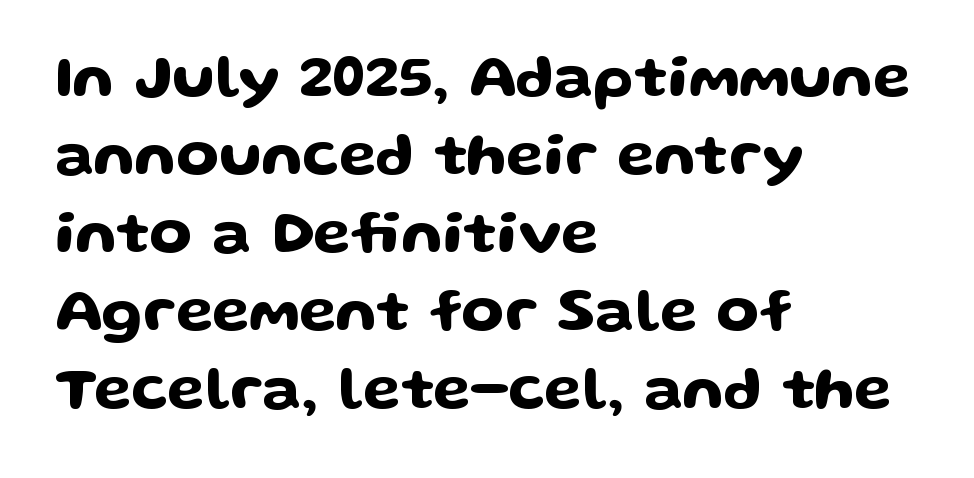
Check where the strokes stop: nothing finishes them off — pure sans. A typesetter would call this leading conventional body-copy spacing. Only glyphs here, with clear space below each row. Does the copy run flush right? No — it runs flush left. The line texture is even and compact thanks to regular tracking. The type sits square on the baseline with zero lean.
